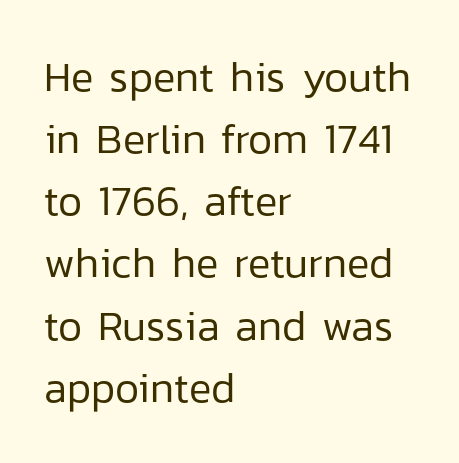
The image shows 42 px regular-weight sans-serif type, upright; set left-aligned, normal line spacing (1.48x), normal letter spacing, not underlined; low stroke contrast and a medium x-height.
